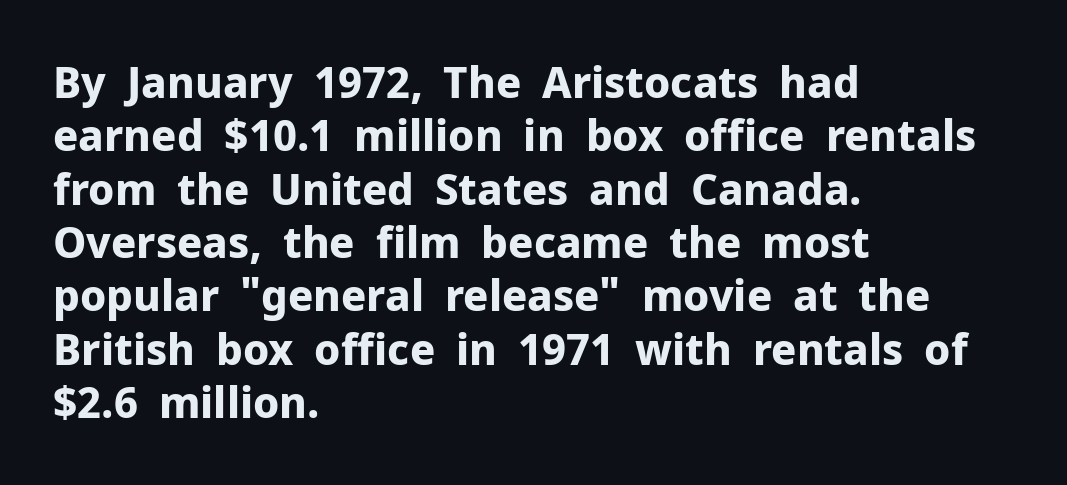
{"serif": "no", "italic": "no", "bold": "yes", "weight": "bold", "width": "normal", "stroke_contrast": "low", "x_height": "medium", "monospaced": "no", "underline": "no", "align": "left", "line_spacing": "normal", "line_spacing_ratio": 1.27, "letter_spacing": "normal", "letter_spacing_em": 0.0, "glyph_px": 42}
